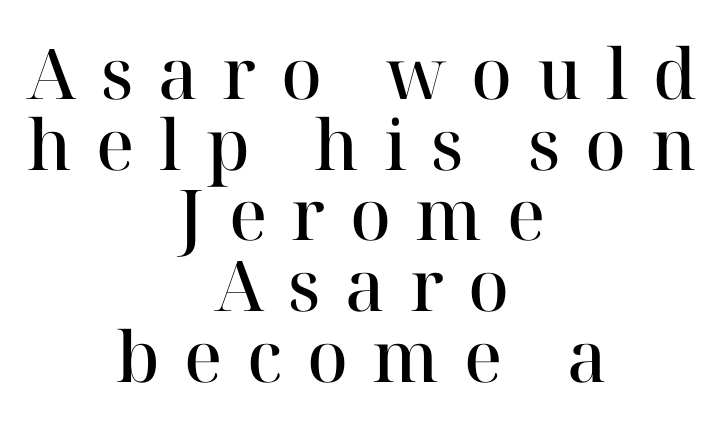
A fair bit of extra ink — the face is semibold, not bold. The letters advance in unequal steps, a hallmark of proportional type. Typographically, this falls in the serif category. Successive baselines arrive quickly, one right under another. Do the letters lean? They stand straight.
